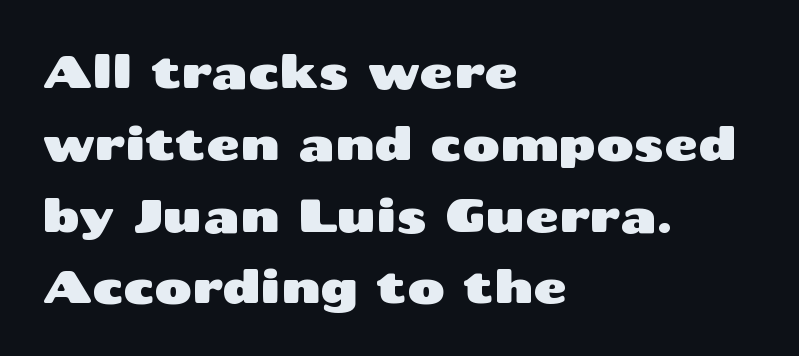
Q: Is the text italic (slanted)? A: No, it is upright.
Q: Is the typeface a serif or a sans-serif typeface? A: Sans-serif.
Q: Is the text underlined? A: No.
Q: How is the paragraph aligned? A: Left-aligned.
Q: Is the spacing between letters normal or unusually wide? A: Normal.
Q: Is the spacing between lines tight, normal or loose? A: Normal.
Q: Width (condensed, normal, or wide)? A: Wide.
Q: Stroke contrast? A: Medium.
Q: x-height? A: Medium.
Q: Monospaced? A: No.
